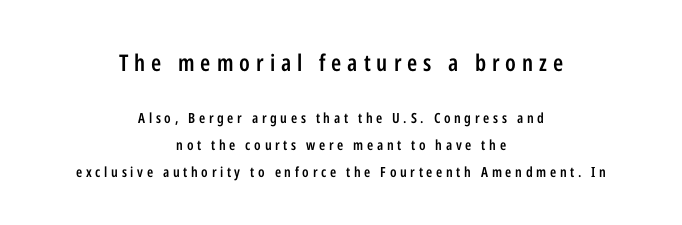
{"italic": "no", "bold": "semi", "underline": "no", "align": "center", "line_spacing": "loose", "line_spacing_ratio": 1.94, "letter_spacing": "wide", "letter_spacing_em": 0.26, "larger_block": "first", "size_ratio": 1.64, "glyph_px": 23}
